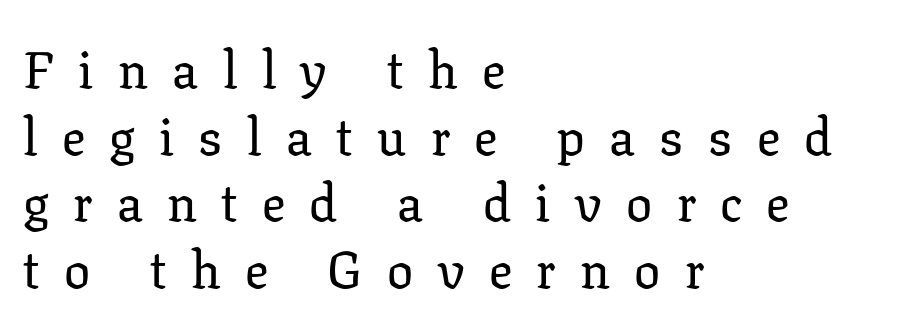
Q: Is the text italic (slanted)? A: No, it is upright.
Q: Is the typeface a serif or a sans-serif typeface? A: Serif.
Q: Is the text underlined? A: No.
Q: How is the paragraph aligned? A: Left-aligned.
Q: Is the spacing between letters normal or unusually wide? A: Unusually wide.
Q: Is the spacing between lines tight, normal or loose? A: Normal.
Q: Width (condensed, normal, or wide)? A: Normal.
Q: Stroke contrast? A: Low.
Q: x-height? A: Medium.
Q: Monospaced? A: No.
